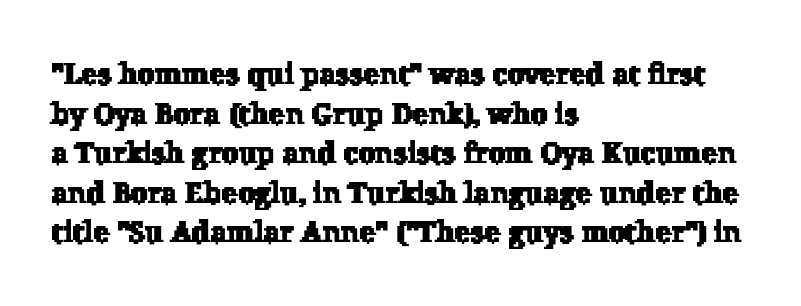
Q: Is the typeface a serif or a sans-serif typeface? A: Serif.
Q: Is the text underlined? A: No.
Q: How is the paragraph aligned? A: Left-aligned.
Q: Is the spacing between letters normal or unusually wide? A: Normal.
Q: Is the spacing between lines tight, normal or loose? A: Normal.
Q: Width (condensed, normal, or wide)? A: Normal.
Q: Stroke contrast? A: Low.
Q: x-height? A: Medium.
Q: Monospaced? A: No.
